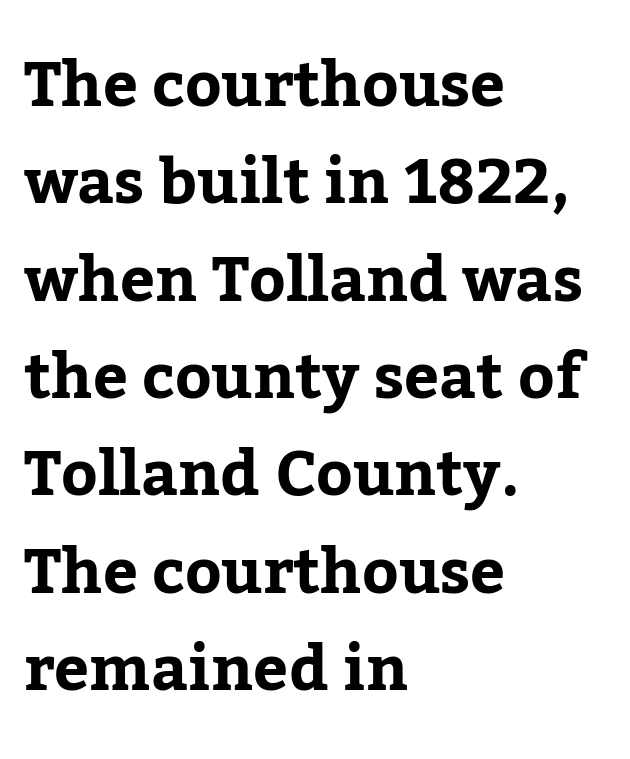
This is the regular roman posture of the typeface. One-word summary of the alignment: left. Rule under the text: the space is simply empty. How would I describe the line gaps? Plain and ordinary. Letterform terminals end in serifs throughout the passage. Stroke thickness is high; the sample reads as a true bold.
